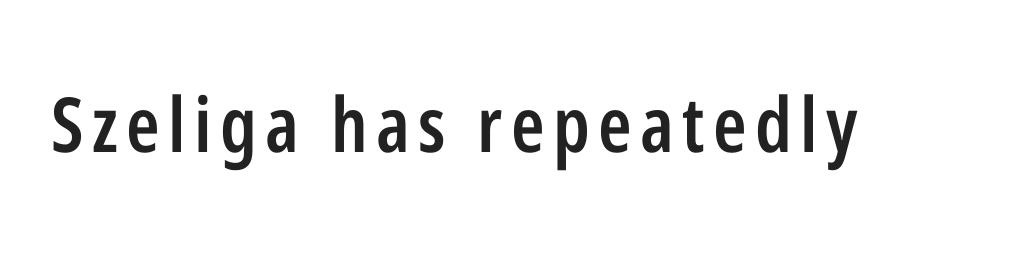
The image shows 76 px semibold, condensed sans-serif type, upright; set not underlined; low stroke contrast and a medium x-height.
